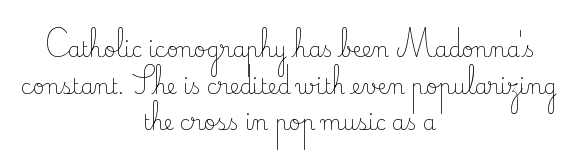
The image shows 21 px text type, upright; set centered, line spacing 1.74x, normal letter spacing, not underlined.
